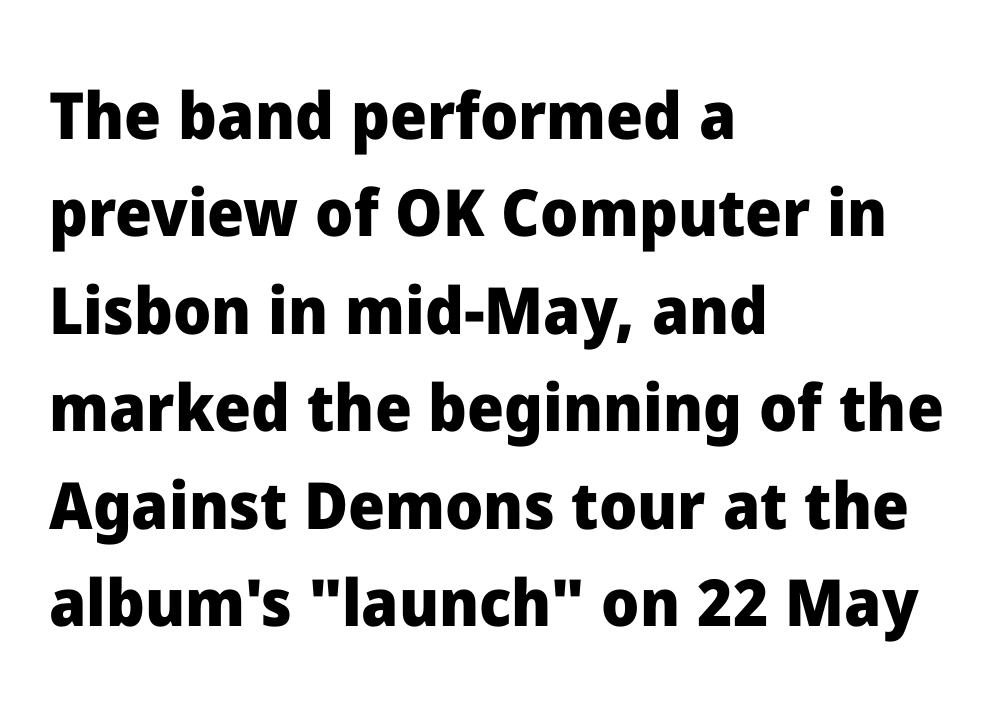
Set as a true bold cut, around the 700 mark. The passage shown is typed in a proportional face where columns would drift. The block of text has a typical density, with ordinary space between rows. Horizontally, the lines are justified to the leading edge only. The letters sit at their default tracking, neither squeezed nor spread. Descenders hang freely into open space.
